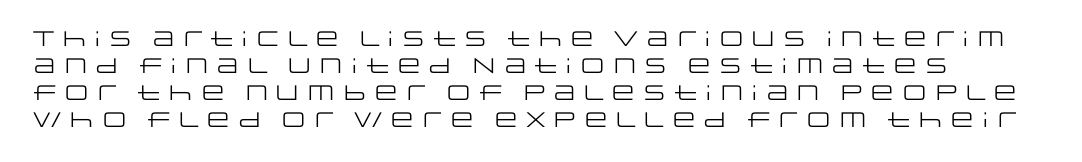
The image shows 21 px text type, upright; set normal line spacing (1.29x), normal letter spacing, not underlined.
